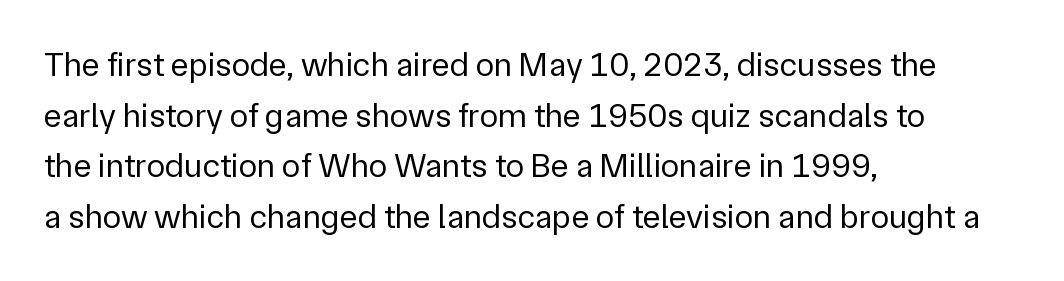
Q: Is the text bold? A: No.
Q: Is the text italic (slanted)? A: No, it is upright.
Q: Is the typeface a serif or a sans-serif typeface? A: Sans-serif.
Q: Is the text underlined? A: No.
Q: How is the paragraph aligned? A: Left-aligned.
Q: Is the spacing between letters normal or unusually wide? A: Normal.
Q: Is the spacing between lines tight, normal or loose? A: Normal.
Q: Width (condensed, normal, or wide)? A: Normal.
Q: Stroke contrast? A: Low.
Q: x-height? A: Medium.
Q: Monospaced? A: No.
